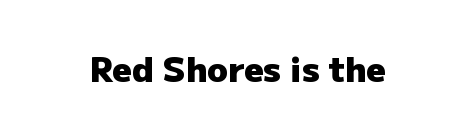
{"serif": "no", "italic": "no", "bold": "yes", "weight": "heavy", "width": "normal", "stroke_contrast": "low", "x_height": "medium", "monospaced": "no", "underline": "no", "letter_spacing": "normal", "letter_spacing_em": 0.0, "glyph_px": 34}
